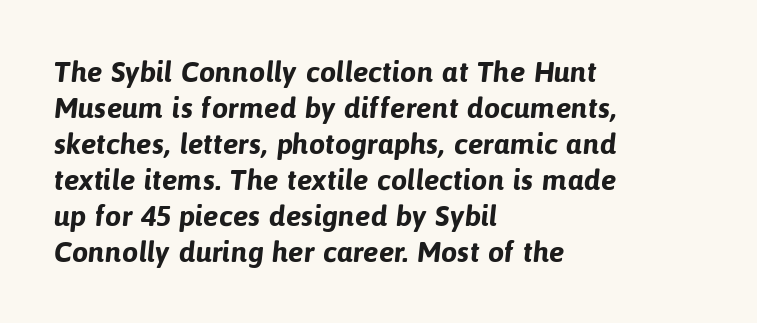
No extra tracking has been applied to these lines. The strokes are fattened all the way to bold. A typesetter would call this proportional, since set widths differ per character. This rendering features lettering with no underline. The type family on display is of the sans-serif kind. This rendering uses left alignment, leaving the right contour irregular.
